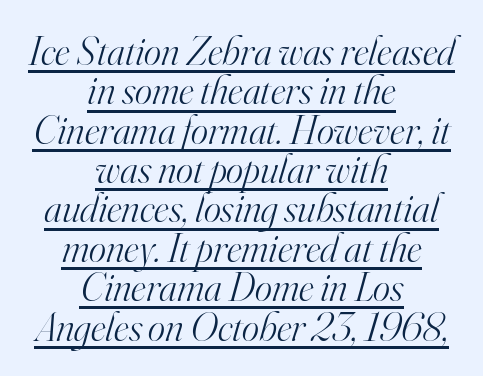
{"serif": "yes", "italic": "yes", "lean": "right", "slant_degrees": 16, "bold": "no", "weight": "light", "width": "normal", "stroke_contrast": "high", "x_height": "small", "monospaced": "no", "underline": "yes", "align": "center", "line_spacing": "tight", "line_spacing_ratio": 0.96, "letter_spacing": "normal", "letter_spacing_em": 0.0, "glyph_px": 41}
